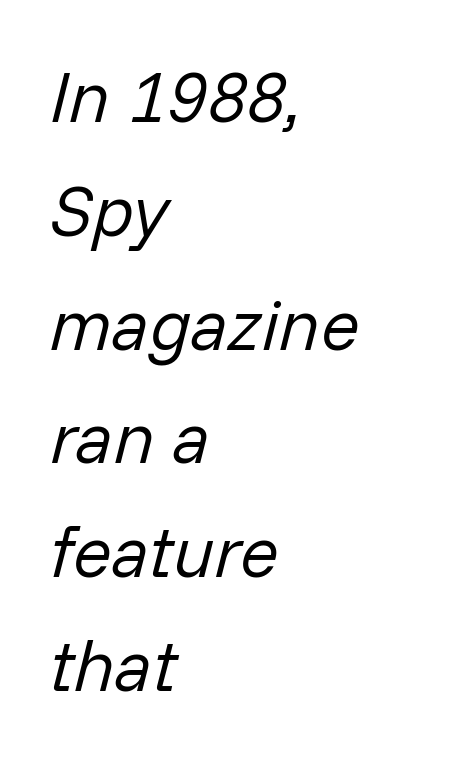
Q: Is the text bold? A: No.
Q: Is the text italic (slanted)? A: Yes, it leans right by about 14 degrees.
Q: Is the text underlined? A: No.
Q: How is the paragraph aligned? A: Left-aligned.
Q: Is the spacing between letters normal or unusually wide? A: Normal.
Q: Is the spacing between lines tight, normal or loose? A: Normal.
Q: Width (condensed, normal, or wide)? A: Normal.
Q: Stroke contrast? A: Low.
Q: x-height? A: Medium.
Q: Monospaced? A: No.
